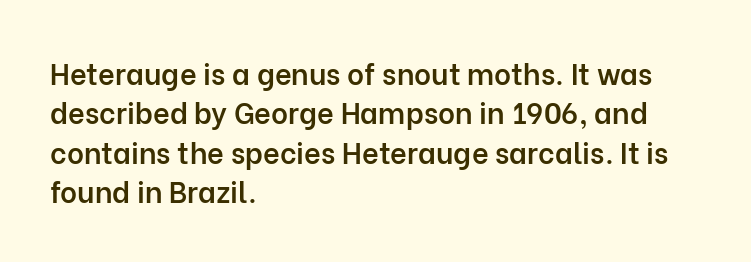
Q: Is the text bold? A: Semi-bold.
Q: Is the text italic (slanted)? A: No, it is upright.
Q: Is the typeface a serif or a sans-serif typeface? A: Sans-serif.
Q: Is the text underlined? A: No.
Q: How is the paragraph aligned? A: Left-aligned.
Q: Is the spacing between letters normal or unusually wide? A: Normal.
Q: Is the spacing between lines tight, normal or loose? A: Normal.
Q: Width (condensed, normal, or wide)? A: Normal.
Q: Stroke contrast? A: Low.
Q: x-height? A: Medium.
Q: Monospaced? A: No.
